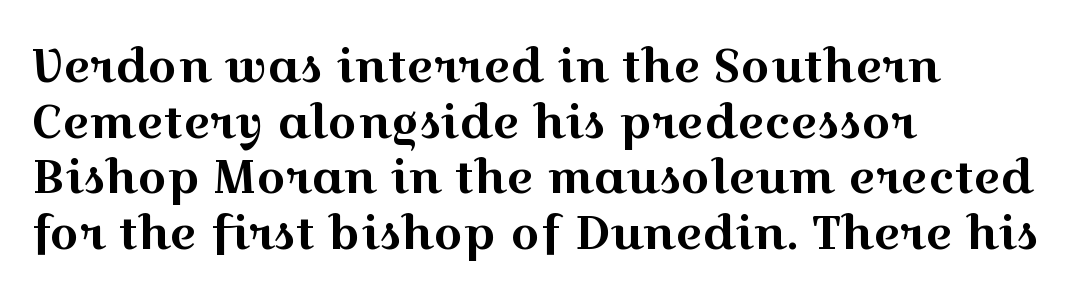
Type without underlining. The lines in this sample share a left origin and differ only in where they stop. Nope, not italic — everything's standing straight. The rendering keeps characters at their native spacing.
